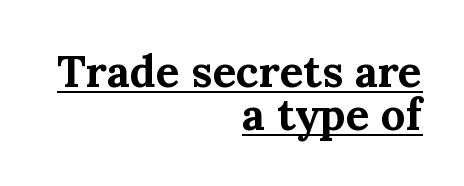
The image shows 44 px bold serif type, upright; set right-aligned, tight line spacing (0.98x), normal letter spacing, underlined; medium stroke contrast and a medium x-height.
